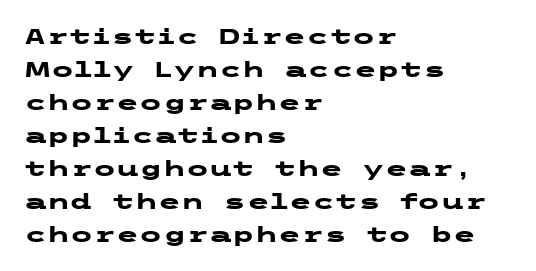
The image shows 21 px bold type, upright; set left-aligned, normal line spacing (1.57x), normal letter spacing, not underlined.
